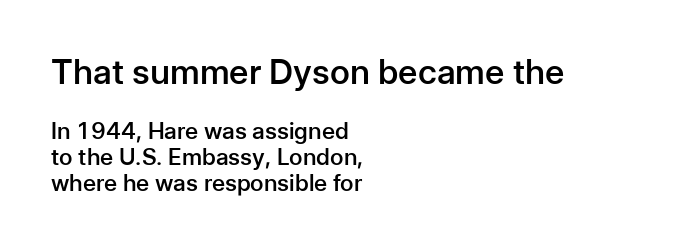
The image shows 34 px semibold sans-serif type, upright; set left-aligned, tight line spacing (1.12x), normal letter spacing, not underlined; the first (top) block is 1.48x larger; low stroke contrast and a medium x-height.
